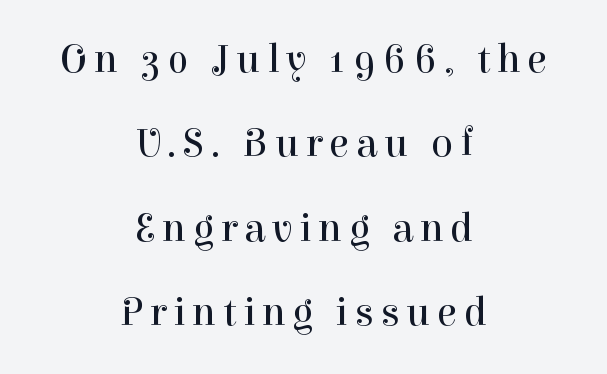
{"serif": "yes", "italic": "no", "bold": "no", "weight": "regular", "width": "normal", "stroke_contrast": "high", "x_height": "medium", "monospaced": "no", "underline": "no", "align": "center", "line_spacing": "loose", "line_spacing_ratio": 2.06, "glyph_px": 41}
